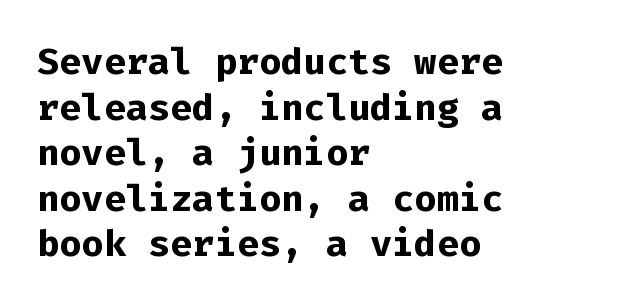
The image shows 37 px bold sans-serif type, upright, monospaced; set left-aligned, line spacing 1.23x, normal letter spacing, not underlined; low stroke contrast and a medium x-height.
